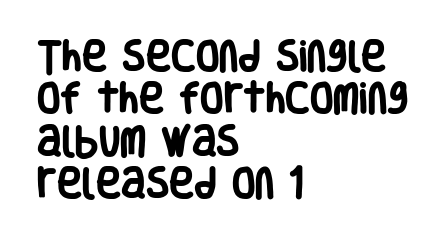
Q: Is the text bold? A: Yes.
Q: Is the text italic (slanted)? A: No, it is upright.
Q: Is the typeface a serif or a sans-serif typeface? A: Sans-serif.
Q: Is the text underlined? A: No.
Q: How is the paragraph aligned? A: Left-aligned.
Q: Is the spacing between letters normal or unusually wide? A: Normal.
Q: Is the spacing between lines tight, normal or loose? A: Normal.
Q: Width (condensed, normal, or wide)? A: Condensed.
Q: Stroke contrast? A: Low.
Q: x-height? A: Large.
Q: Monospaced? A: No.
